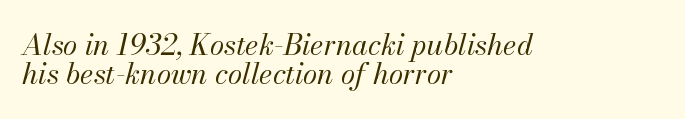
Q: Is the text bold? A: No.
Q: Is the text italic (slanted)? A: Yes, it leans right by about 13 degrees.
Q: Is the text underlined? A: No.
Q: How is the paragraph aligned? A: Left-aligned.
Q: Is the spacing between letters normal or unusually wide? A: Normal.
Q: Is the spacing between lines tight, normal or loose? A: Tight.
Q: Width (condensed, normal, or wide)? A: Normal.
Q: Stroke contrast? A: Medium.
Q: x-height? A: Small.
Q: Monospaced? A: No.
